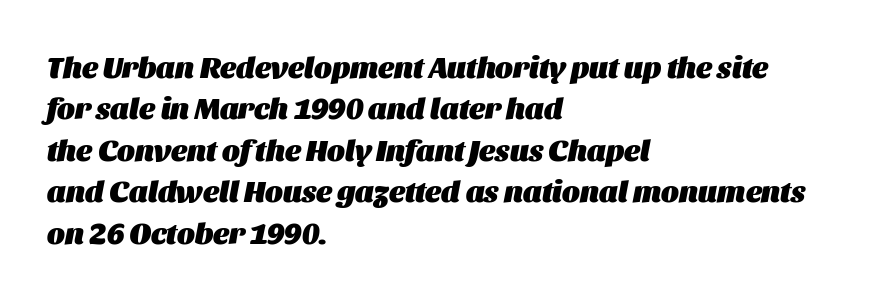
Q: Is the text bold? A: Yes.
Q: Is the text italic (slanted)? A: Yes, it leans right by about 11 degrees.
Q: Is the text underlined? A: No.
Q: How is the paragraph aligned? A: Left-aligned.
Q: Is the spacing between letters normal or unusually wide? A: Normal.
Q: Is the spacing between lines tight, normal or loose? A: Normal.
Q: Width (condensed, normal, or wide)? A: Normal.
Q: Stroke contrast? A: Medium.
Q: x-height? A: Large.
Q: Monospaced? A: No.
